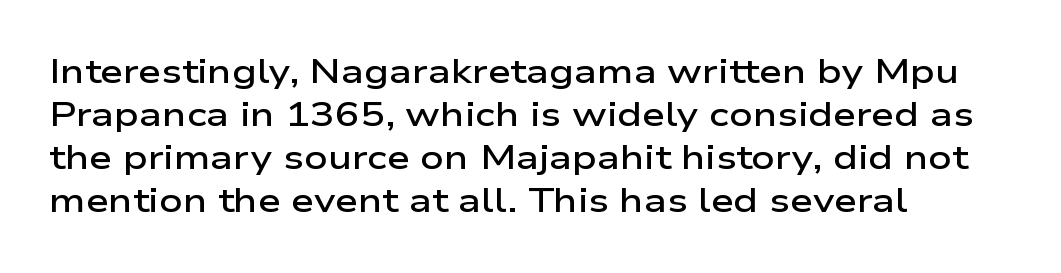
{"serif": "no", "italic": "no", "bold": "semi", "weight": "semibold", "width": "wide", "stroke_contrast": "low", "x_height": "medium", "monospaced": "no", "underline": "no", "align": "left", "line_spacing": "normal", "line_spacing_ratio": 1.3, "letter_spacing": "normal", "letter_spacing_em": 0.0, "glyph_px": 33}
